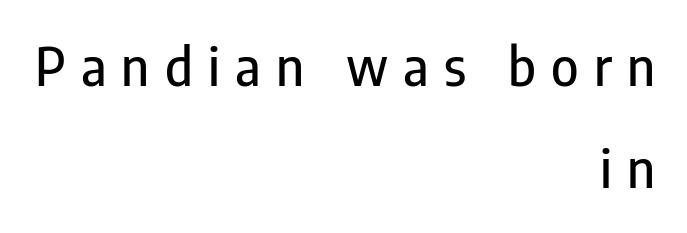
Is this a fixed-width face? No — the glyphs have proportional, varying widths. Honestly, the rows look like they've been pulled way apart. Classification — sans serif. Does the lettering tilt? It doesn't — this is upright. The gap between lines stays unmarked.
